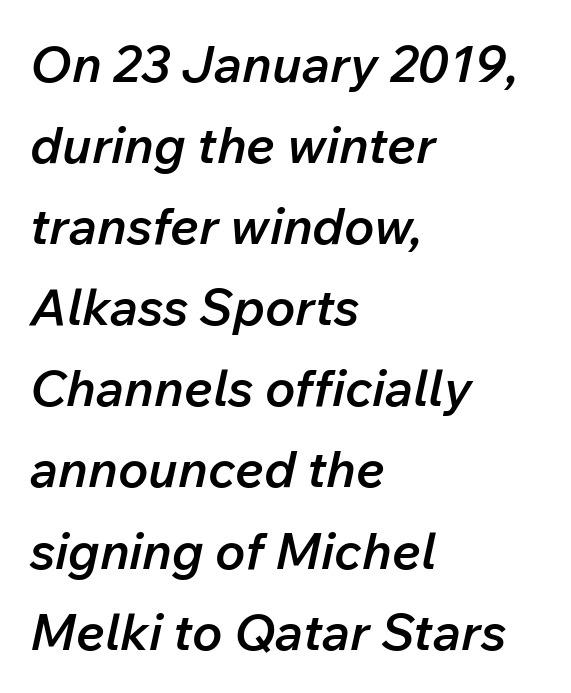
The image shows 51 px semibold type, italic (leaning right); set left-aligned, normal line spacing (1.59x), normal letter spacing, not underlined; low stroke contrast and a medium x-height.
